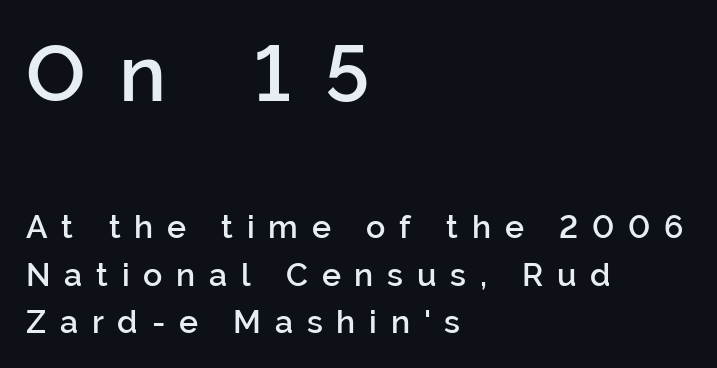
{"serif": "no", "italic": "no", "bold": "semi", "weight": "semibold", "width": "normal", "stroke_contrast": "low", "x_height": "medium", "monospaced": "no", "underline": "no", "align": "left", "line_spacing": "normal", "line_spacing_ratio": 1.49, "letter_spacing": "wide", "letter_spacing_em": 0.43, "larger_block": "first", "size_ratio": 2.47, "glyph_px": 79}
